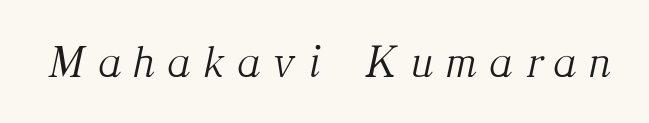
Q: Is the text bold? A: No.
Q: Is the text italic (slanted)? A: Yes, it leans right by about 12 degrees.
Q: Is the typeface a serif or a sans-serif typeface? A: Serif.
Q: Is the text underlined? A: No.
Q: Is the spacing between letters normal or unusually wide? A: Unusually wide.
Q: Width (condensed, normal, or wide)? A: Normal.
Q: Stroke contrast? A: Medium.
Q: x-height? A: Medium.
Q: Monospaced? A: No.
